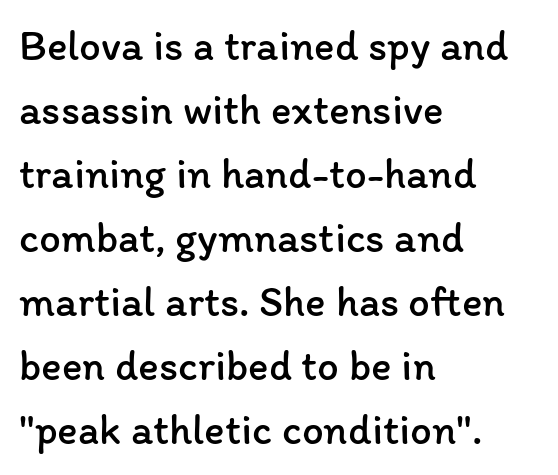
{"italic": "no", "bold": "no", "weight": "regular", "width": "normal", "stroke_contrast": "low", "x_height": "medium", "monospaced": "no", "underline": "no", "align": "left", "line_spacing": "normal", "line_spacing_ratio": 1.49, "letter_spacing": "normal", "letter_spacing_em": 0.0, "glyph_px": 43}
